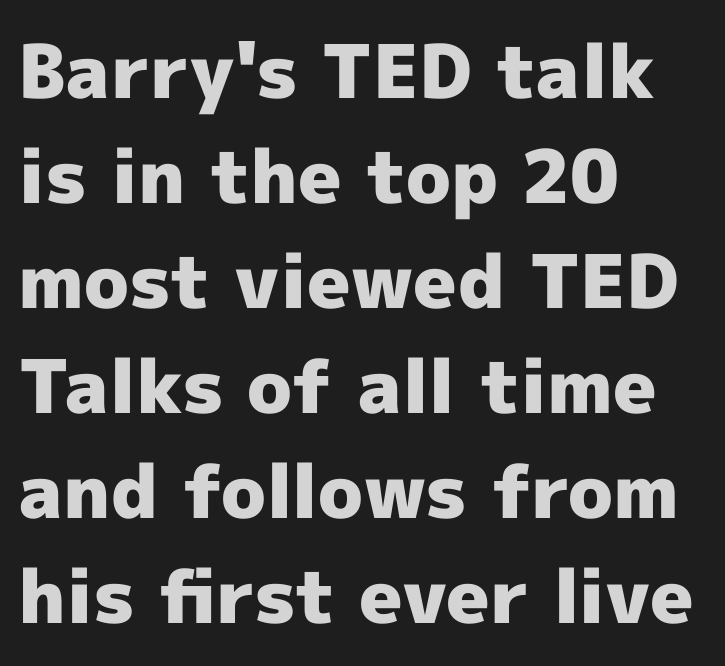
The image shows 74 px heavy sans-serif type, upright; set left-aligned, normal line spacing (1.42x), normal letter spacing, not underlined; a medium x-height.
